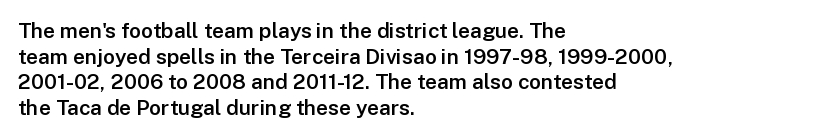
The image shows 21 px text type, upright; set left-aligned, line spacing 1.22x, normal letter spacing, not underlined.
